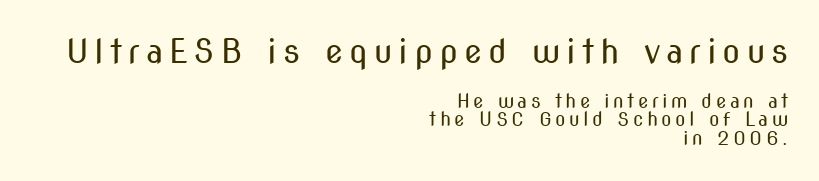
Q: Is the text bold? A: No.
Q: Is the text italic (slanted)? A: No, it is upright.
Q: Is the typeface a serif or a sans-serif typeface? A: Sans-serif.
Q: Is the text underlined? A: No.
Q: How is the paragraph aligned? A: Right-aligned.
Q: Is the spacing between lines tight, normal or loose? A: Tight.
Q: Which block of text is set in a larger size, the first (top) or the second (bottom)? A: The first (top) one.
Q: Width (condensed, normal, or wide)? A: Condensed.
Q: Stroke contrast? A: Medium.
Q: x-height? A: Medium.
Q: Monospaced? A: No.
